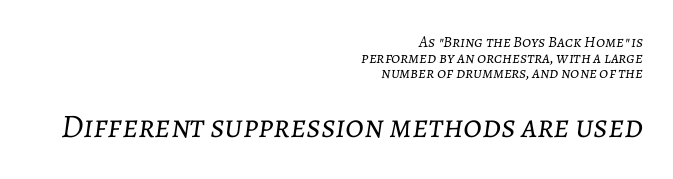
{"italic": "yes", "lean": "right", "slant_degrees": 7, "bold": "no", "weight": "light", "width": "normal", "stroke_contrast": "low", "x_height": "medium", "monospaced": "no", "underline": "no", "align": "right", "line_spacing": "tight", "line_spacing_ratio": 0.97, "letter_spacing": "normal", "letter_spacing_em": 0.0, "larger_block": "second", "size_ratio": 2.06, "glyph_px": 33}
